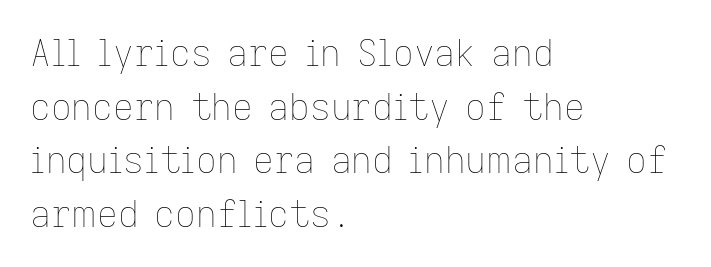
Characters remain perfectly vertical along every line. Think of a printed novel: that variable character pitch is what you see here. Notice how descenders clear the ascenders below comfortably — that's standard leading. Characters follow at the spacing the type designer built in. No word sits above an underline.
